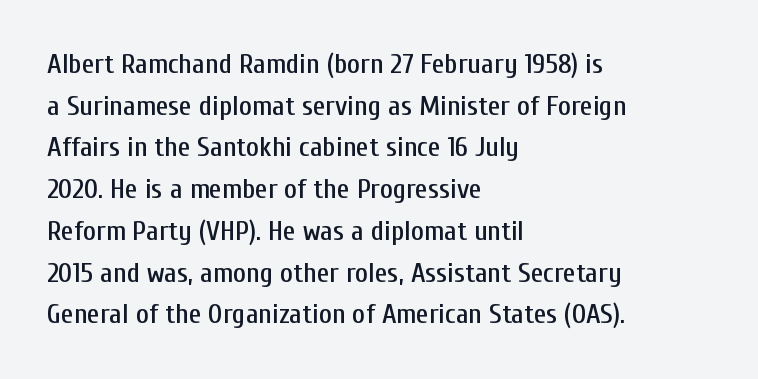
{"serif": "no", "italic": "no", "width": "condensed", "stroke_contrast": "low", "x_height": "medium", "monospaced": "no", "underline": "no", "align": "left", "line_spacing": "normal", "line_spacing_ratio": 1.49, "letter_spacing": "normal", "letter_spacing_em": 0.0, "glyph_px": 28}
